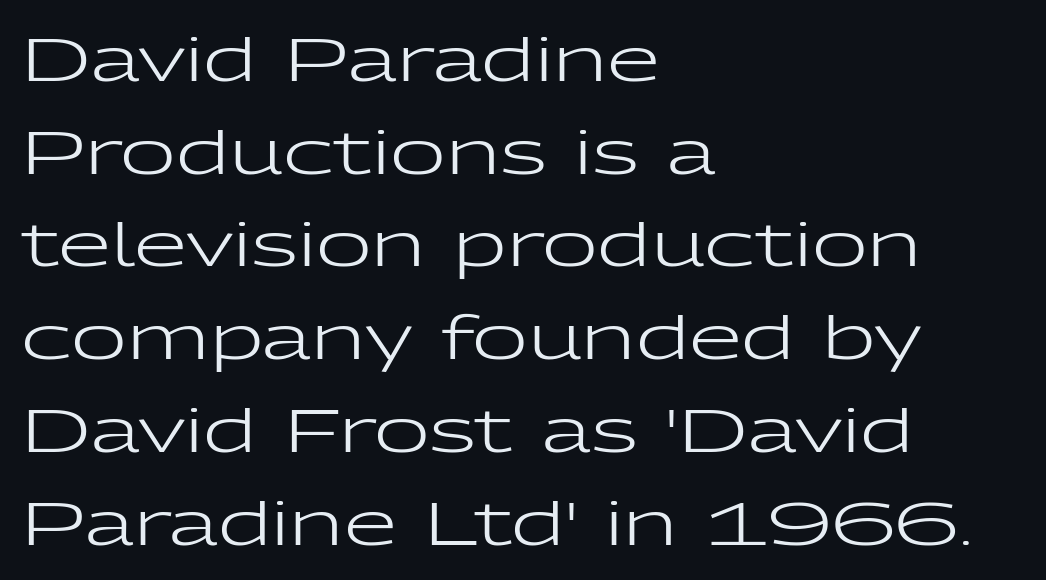
Q: Is the text bold? A: No.
Q: Is the text italic (slanted)? A: No, it is upright.
Q: Is the typeface a serif or a sans-serif typeface? A: Sans-serif.
Q: Is the text underlined? A: No.
Q: How is the paragraph aligned? A: Left-aligned.
Q: Is the spacing between letters normal or unusually wide? A: Normal.
Q: Is the spacing between lines tight, normal or loose? A: Normal.
Q: Width (condensed, normal, or wide)? A: Wide.
Q: Stroke contrast? A: Low.
Q: x-height? A: Medium.
Q: Monospaced? A: No.
